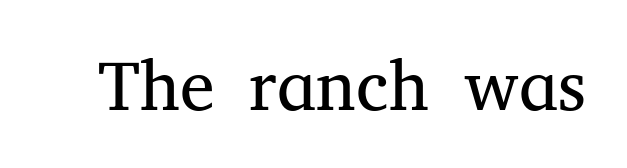
{"serif": "yes", "italic": "no", "bold": "no", "weight": "regular", "width": "normal", "stroke_contrast": "medium", "x_height": "medium", "monospaced": "no", "underline": "no", "letter_spacing": "normal", "letter_spacing_em": 0.0, "glyph_px": 70}
